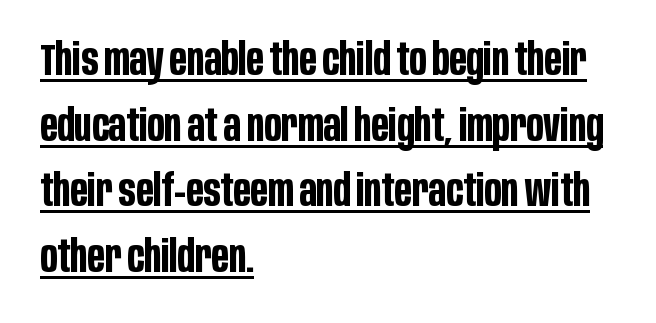
{"serif": "no", "italic": "no", "bold": "yes", "weight": "bold", "width": "condensed", "stroke_contrast": "low", "x_height": "large", "monospaced": "no", "underline": "yes", "align": "left", "line_spacing": "normal", "line_spacing_ratio": 1.49, "letter_spacing": "normal", "letter_spacing_em": 0.0, "glyph_px": 44}
